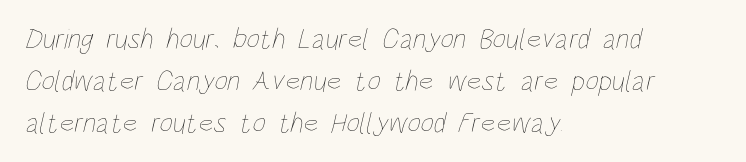
{"bold": "no", "weight": "thin", "width": "condensed", "stroke_contrast": "low", "x_height": "large", "monospaced": "no", "underline": "no", "align": "left", "line_spacing": "normal", "line_spacing_ratio": 1.44, "letter_spacing": "normal", "letter_spacing_em": 0.0, "glyph_px": 29}
